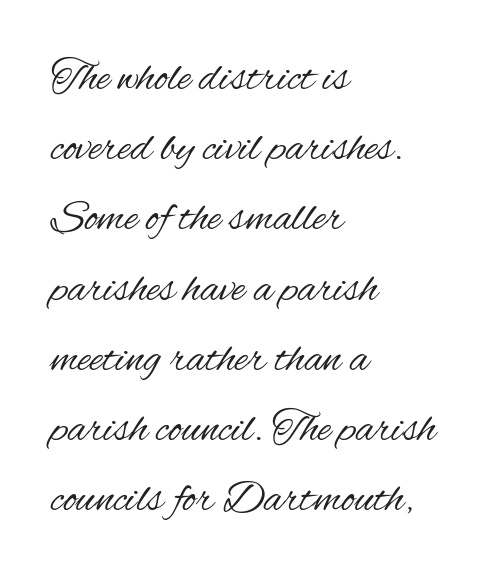
The image shows 45 px regular-weight, condensed sans-serif type; set left-aligned, normal line spacing (1.56x), normal letter spacing, not underlined; medium stroke contrast and a small x-height.
